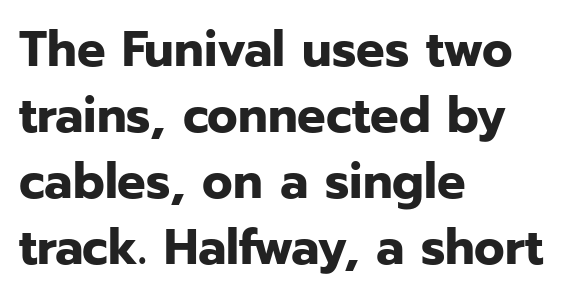
The image shows 50 px bold sans-serif type, upright; set left-aligned, normal line spacing (1.32x), normal letter spacing, not underlined; low stroke contrast and a medium x-height.
